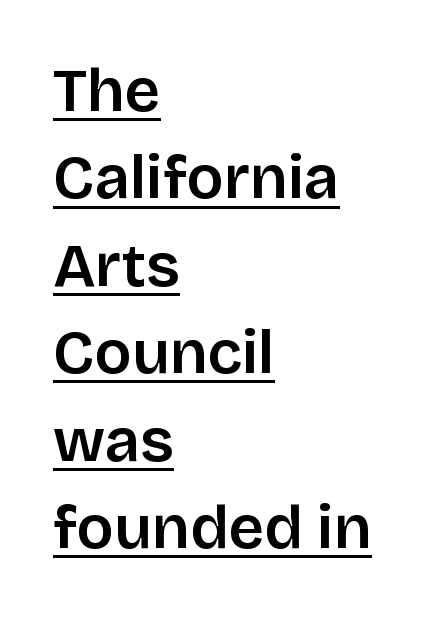
The image shows 62 px sans-serif type, upright; set left-aligned, normal line spacing (1.41x), normal letter spacing, underlined; low stroke contrast and a large x-height.
